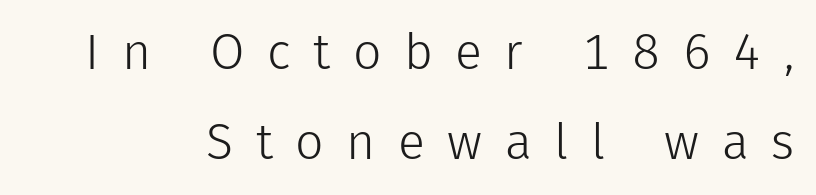
The image shows 50 px light sans-serif type, upright; set line spacing 1.8x, unusually wide letter spacing (+0.45 em), not underlined; low stroke contrast and a medium x-height.
